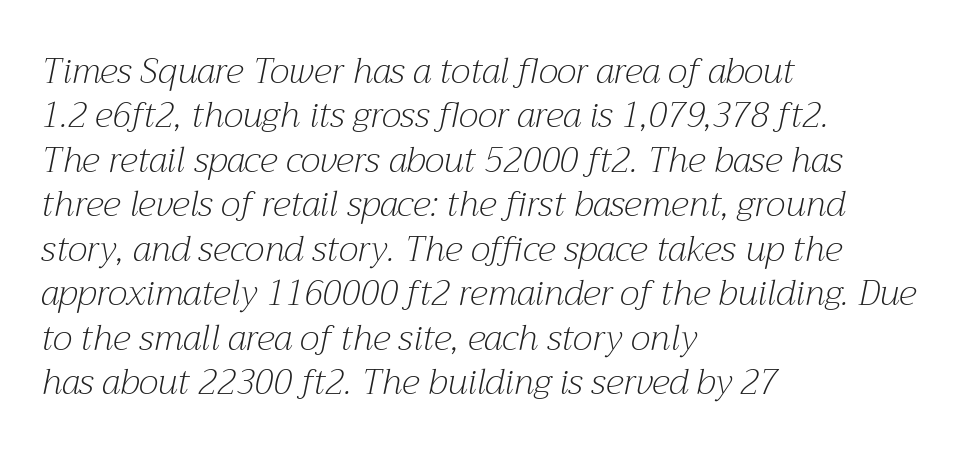
The image shows 35 px light serif type, italic (leaning right); set left-aligned, normal line spacing (1.27x), normal letter spacing, not underlined; medium stroke contrast and a medium x-height.
